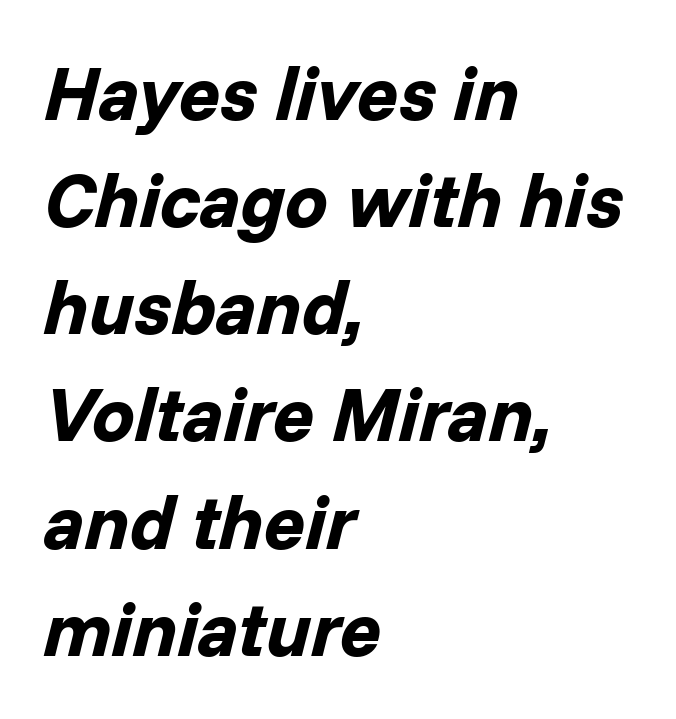
These lines are set flush left with a ragged right edge. Tracking here is standard; glyphs follow each other at the usual distance. The rows are spaced the way most documents space them. Designer's note — italics engaged. I'd describe the lettering as bold — thick and assertive.
